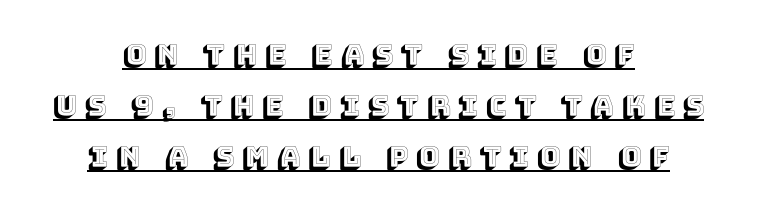
The image shows 28 px text type, upright; set centered, line spacing 1.82x, unusually wide letter spacing (+0.29 em), underlined; a large x-height.
